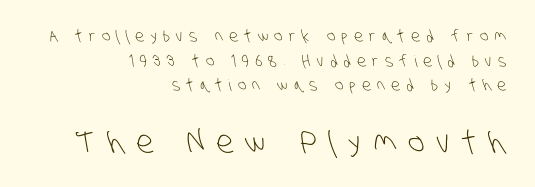
Q: Is the text bold? A: No.
Q: Is the typeface a serif or a sans-serif typeface? A: Sans-serif.
Q: Is the text underlined? A: No.
Q: How is the paragraph aligned? A: Right-aligned.
Q: Is the spacing between letters normal or unusually wide? A: Unusually wide.
Q: Is the spacing between lines tight, normal or loose? A: Normal.
Q: Which block of text is set in a larger size, the first (top) or the second (bottom)? A: The second (bottom) one.
Q: Width (condensed, normal, or wide)? A: Condensed.
Q: Stroke contrast? A: Low.
Q: x-height? A: Large.
Q: Monospaced? A: No.
